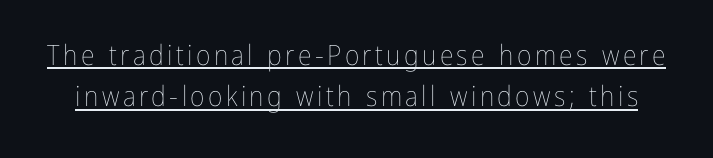
Q: Is the text bold? A: No.
Q: Is the text italic (slanted)? A: No, it is upright.
Q: Is the text underlined? A: Yes.
Q: Is the spacing between lines tight, normal or loose? A: Normal.
Q: Width (condensed, normal, or wide)? A: Condensed.
Q: Stroke contrast? A: Low.
Q: x-height? A: Medium.
Q: Monospaced? A: No.
